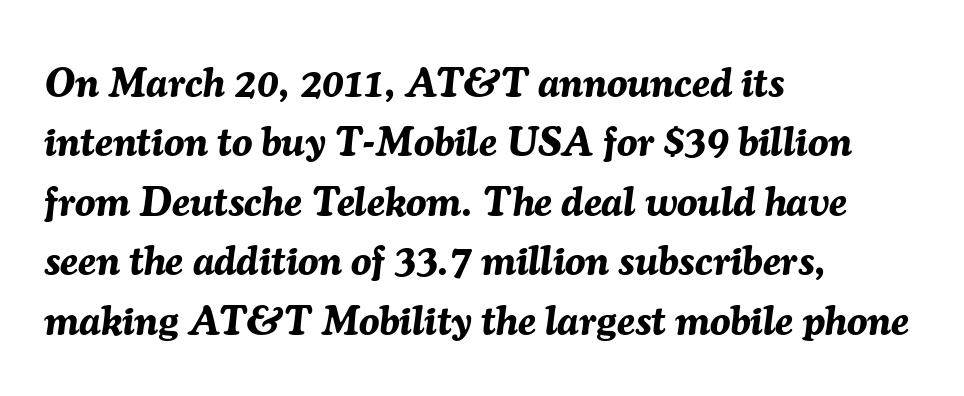
The designer left line spacing at the default. The type is set solid horizontally, with unmodified tracking. Chunky letters — that's bold for sure. Layout note: lines flush left. Italic? Definitely — the glyphs are oblique.
